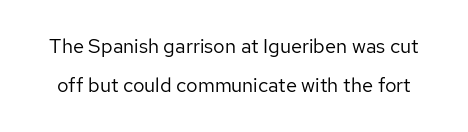
Q: Is the text bold? A: No.
Q: Is the text italic (slanted)? A: No, it is upright.
Q: Is the text underlined? A: No.
Q: Is the spacing between letters normal or unusually wide? A: Normal.
Q: Is the spacing between lines tight, normal or loose? A: Loose.
